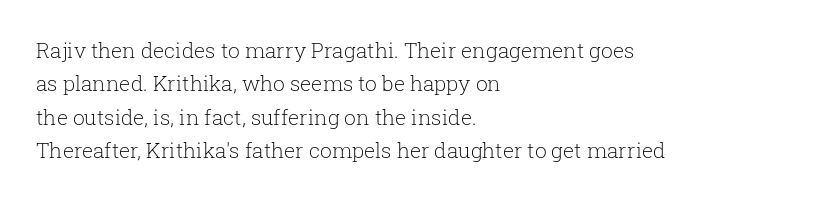
Q: Is the text bold? A: No.
Q: Is the text italic (slanted)? A: No, it is upright.
Q: Is the text underlined? A: No.
Q: How is the paragraph aligned? A: Left-aligned.
Q: Is the spacing between letters normal or unusually wide? A: Normal.
Q: Is the spacing between lines tight, normal or loose? A: Normal.
